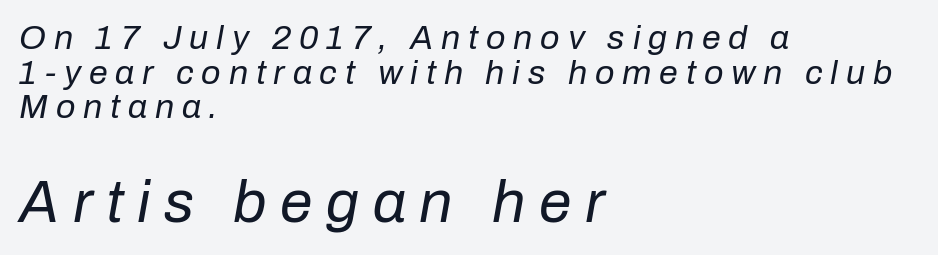
Display-style spreading of the glyphs; the letterfit is very open. The passage is arranged the way most books set body copy — flush left. The letters advance in unequal steps, a hallmark of proportional type. This block would grow much taller if given ordinary leading; it's compressed now.
